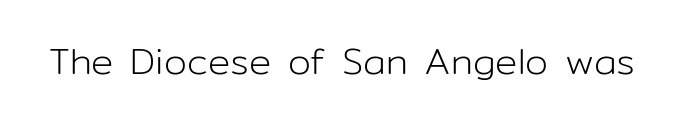
Q: Is the text bold? A: No.
Q: Is the text italic (slanted)? A: No, it is upright.
Q: Is the typeface a serif or a sans-serif typeface? A: Sans-serif.
Q: Is the text underlined? A: No.
Q: Is the spacing between letters normal or unusually wide? A: Normal.
Q: Width (condensed, normal, or wide)? A: Normal.
Q: Stroke contrast? A: Low.
Q: x-height? A: Medium.
Q: Monospaced? A: No.
